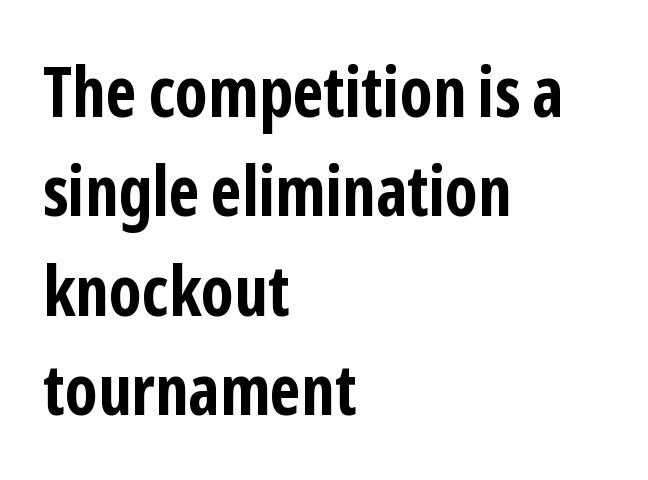
{"serif": "no", "italic": "no", "bold": "yes", "weight": "bold", "width": "condensed", "stroke_contrast": "low", "x_height": "medium", "monospaced": "no", "underline": "no", "align": "left", "line_spacing": "normal", "line_spacing_ratio": 1.44, "letter_spacing": "normal", "letter_spacing_em": 0.0, "glyph_px": 69}
